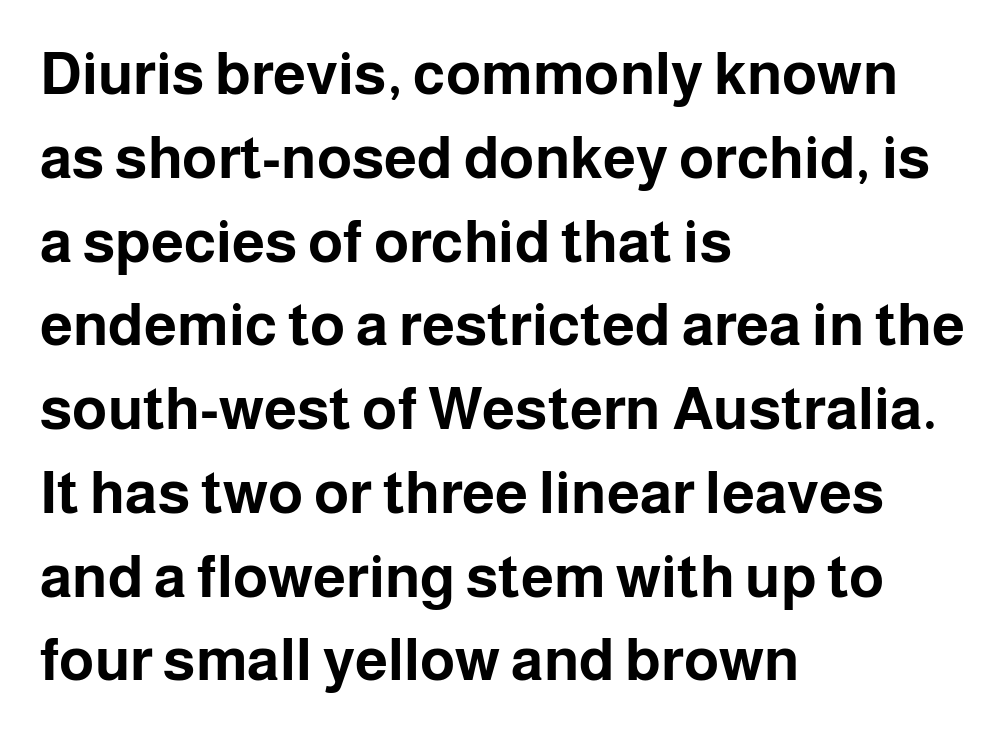
The image shows 59 px bold sans-serif type, upright; set left-aligned, normal line spacing (1.42x), normal letter spacing, not underlined; low stroke contrast and a medium x-height.
